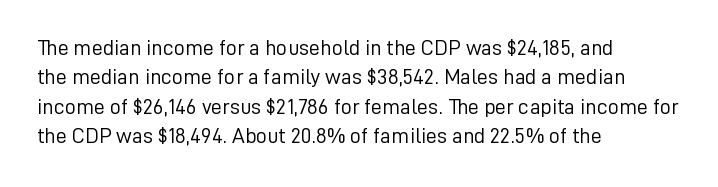
Q: Is the text bold? A: No.
Q: Is the text italic (slanted)? A: No, it is upright.
Q: Is the text underlined? A: No.
Q: How is the paragraph aligned? A: Left-aligned.
Q: Is the spacing between letters normal or unusually wide? A: Normal.
Q: Is the spacing between lines tight, normal or loose? A: Normal.
